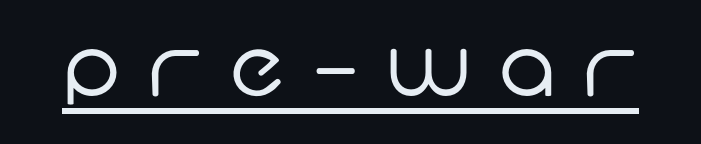
The image shows 80 px regular-weight sans-serif type; set unusually wide letter spacing (+0.34 em), underlined; low stroke contrast and a large x-height.
